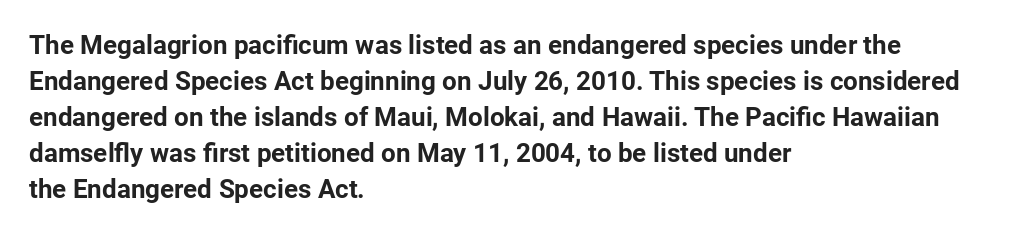
{"italic": "no", "bold": "yes", "underline": "no", "align": "left", "line_spacing": "normal", "line_spacing_ratio": 1.38, "letter_spacing": "normal", "letter_spacing_em": 0.0, "glyph_px": 26}
